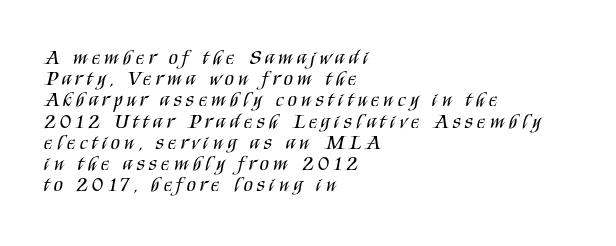
The strokes are not fattened; the text isn't bold. Casual observation: everything's shoved over to the left. Anything drawn beneath the words? Only blank space. Inter-character spacing is expanded well beyond the font's built-in metrics. Tightly led — the rows are bunched.
